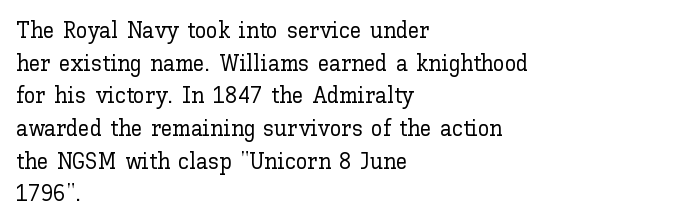
Q: Is the text italic (slanted)? A: No, it is upright.
Q: Is the text underlined? A: No.
Q: How is the paragraph aligned? A: Left-aligned.
Q: Is the spacing between letters normal or unusually wide? A: Normal.
Q: Is the spacing between lines tight, normal or loose? A: Normal.
